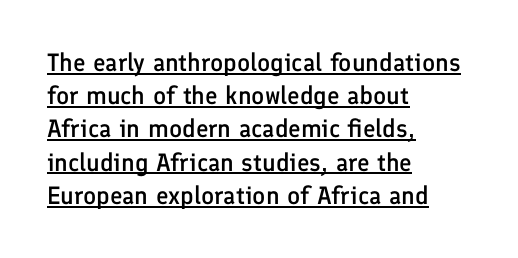
Q: Is the text bold? A: Semi-bold.
Q: Is the text italic (slanted)? A: No, it is upright.
Q: Is the text underlined? A: Yes.
Q: How is the paragraph aligned? A: Left-aligned.
Q: Is the spacing between letters normal or unusually wide? A: Normal.
Q: Is the spacing between lines tight, normal or loose? A: Normal.
